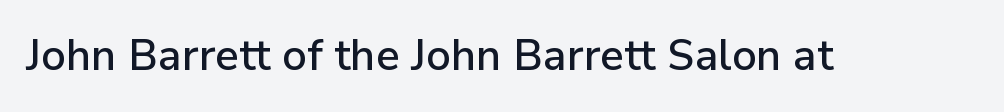
Plain, unruled lines of type. The font's upright variant was chosen for this text. I'd call this a sans setting — the letters go barefoot. Varying glyph widths throughout — classic text-font behaviour. How are the letters spaced? Ordinarily, with no added tracking.
